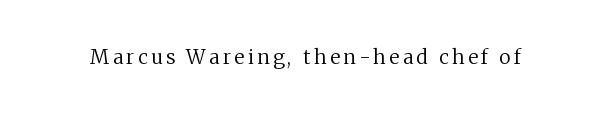
The type sits square on the baseline with zero lean. The strip under each line holds only bare page. Is the stroke heavy? The answer is a plain regular-or-lighter.
